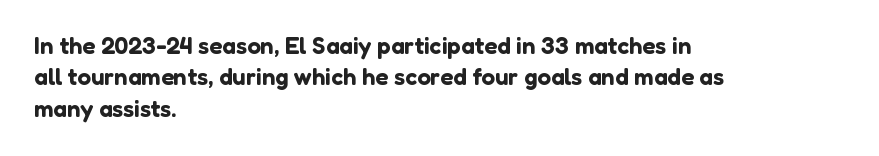
{"italic": "no", "underline": "no", "align": "left", "line_spacing": "normal", "line_spacing_ratio": 1.31, "letter_spacing": "normal", "letter_spacing_em": 0.0, "glyph_px": 24}
